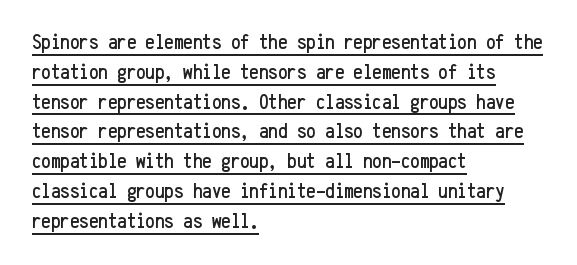
{"italic": "no", "underline": "yes", "align": "left", "line_spacing": "normal", "line_spacing_ratio": 1.42, "letter_spacing": "normal", "letter_spacing_em": 0.0, "glyph_px": 21}
